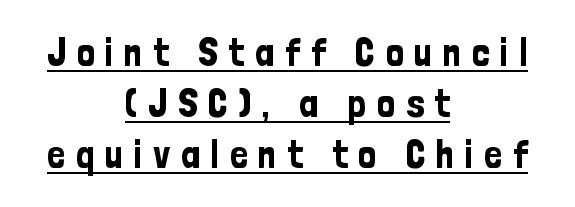
{"serif": "no", "italic": "no", "width": "condensed", "stroke_contrast": "low", "x_height": "medium", "monospaced": "no", "underline": "yes", "align": "center", "line_spacing": "normal", "line_spacing_ratio": 1.28, "letter_spacing": "wide", "letter_spacing_em": 0.27, "glyph_px": 40}
